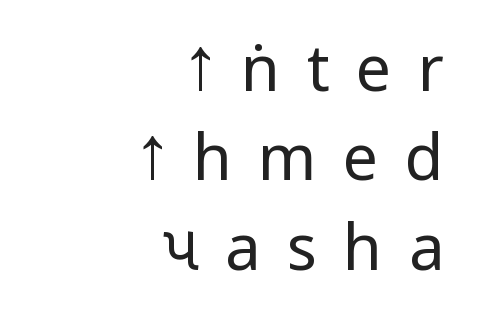
{"serif": "no", "italic": "no", "bold": "no", "weight": "regular", "width": "condensed", "stroke_contrast": "low", "underline": "no", "align": "right", "line_spacing": "normal", "line_spacing_ratio": 1.42, "letter_spacing": "wide", "letter_spacing_em": 0.42, "glyph_px": 63}
